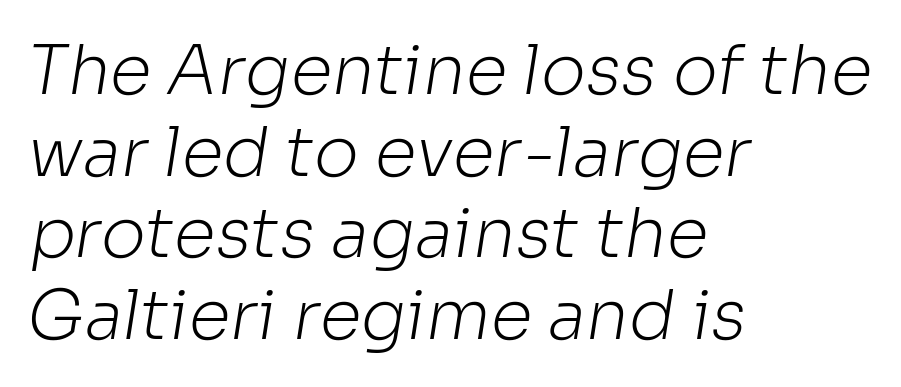
Only glyphs here, with clear space below each row. The text block is weighted toward the left margin, trailing off unevenly rightward. Nothing sits at the stroke ends, so this counts as sans-serif. The strokes are not fattened; the text isn't bold.
